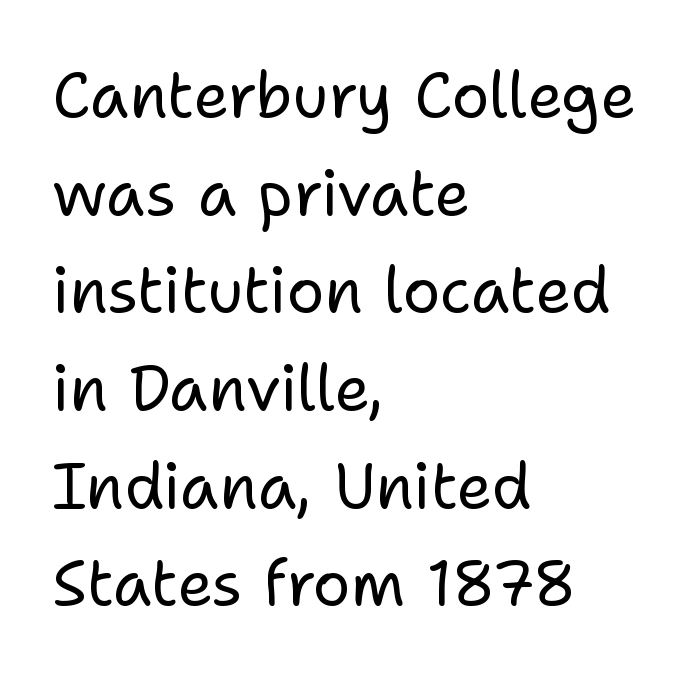
{"serif": "no", "italic": "no", "bold": "no", "weight": "regular", "width": "normal", "stroke_contrast": "low", "x_height": "medium", "monospaced": "no", "underline": "no", "align": "left", "line_spacing": "normal", "line_spacing_ratio": 1.55, "letter_spacing": "normal", "letter_spacing_em": 0.0, "glyph_px": 63}
